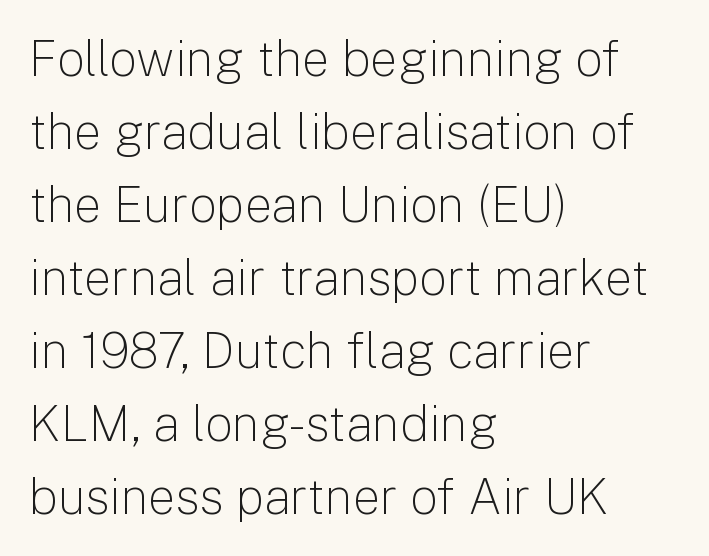
Q: Is the text bold? A: No.
Q: Is the text italic (slanted)? A: No, it is upright.
Q: Is the typeface a serif or a sans-serif typeface? A: Sans-serif.
Q: Is the text underlined? A: No.
Q: How is the paragraph aligned? A: Left-aligned.
Q: Is the spacing between letters normal or unusually wide? A: Normal.
Q: Is the spacing between lines tight, normal or loose? A: Normal.
Q: Width (condensed, normal, or wide)? A: Normal.
Q: Stroke contrast? A: Low.
Q: x-height? A: Medium.
Q: Monospaced? A: No.
